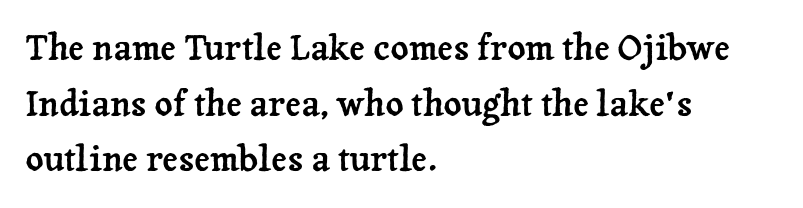
Leading: standard. The face used here is seriffed, in the tradition of book romans. Casual observation: everything's shoved over to the left. The letters stand straight up with perfectly vertical stems. The letters advance in unequal steps, a hallmark of proportional type. No word sits above an underline.
